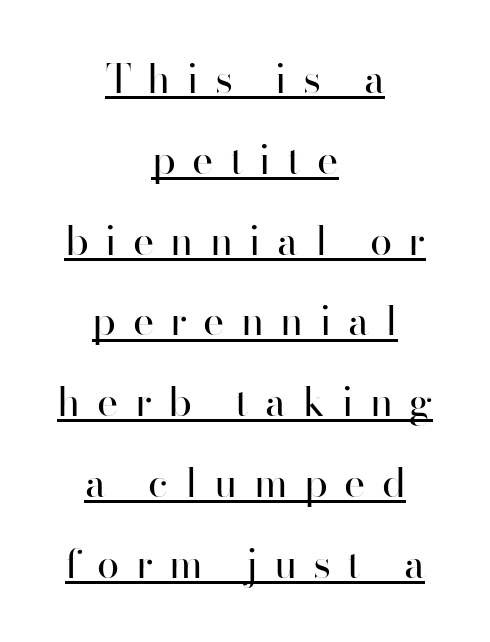
Q: Is the text bold? A: No.
Q: Is the text italic (slanted)? A: No, it is upright.
Q: Is the typeface a serif or a sans-serif typeface? A: Sans-serif.
Q: Is the text underlined? A: Yes.
Q: How is the paragraph aligned? A: Centered.
Q: Is the spacing between letters normal or unusually wide? A: Unusually wide.
Q: Is the spacing between lines tight, normal or loose? A: Loose.
Q: Width (condensed, normal, or wide)? A: Normal.
Q: Stroke contrast? A: High.
Q: x-height? A: Small.
Q: Monospaced? A: No.
